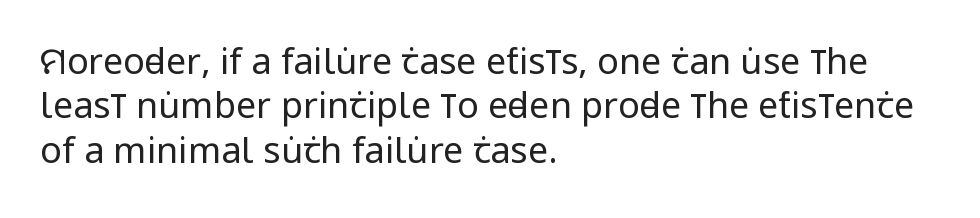
Is the stroke heavy? The answer is a plain regular-or-lighter. Spacing between characters is what you'd get straight out of the box. What kind of face is this? One without serifs — a sans. Bare-footed words on every line.
